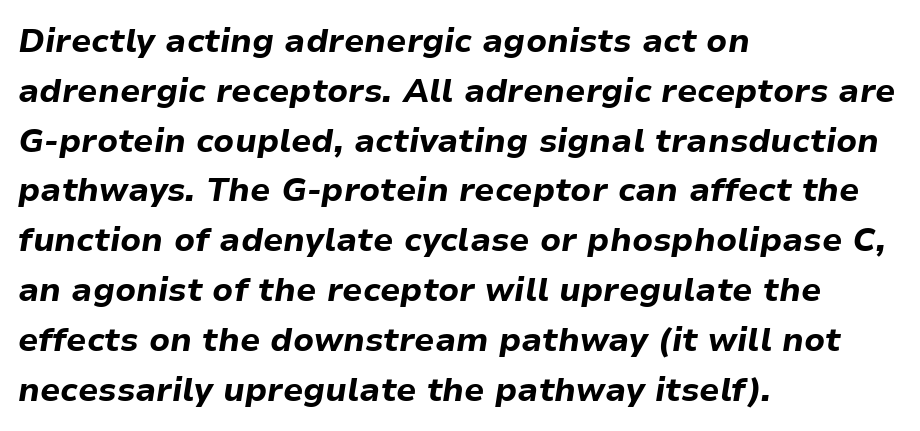
{"italic": "yes", "lean": "right", "slant_degrees": 9, "bold": "yes", "weight": "bold", "width": "normal", "stroke_contrast": "low", "x_height": "medium", "monospaced": "no", "underline": "no", "align": "left", "line_spacing": "normal", "line_spacing_ratio": 1.51, "letter_spacing": "normal", "letter_spacing_em": 0.0, "glyph_px": 33}
